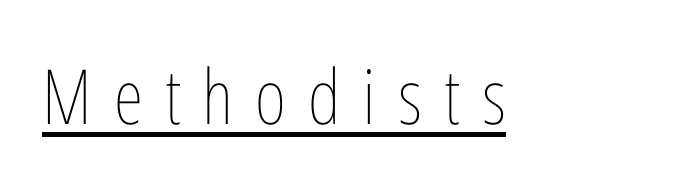
{"italic": "no", "bold": "no", "weight": "thin", "width": "condensed", "stroke_contrast": "low", "x_height": "medium", "monospaced": "no", "underline": "yes", "letter_spacing": "wide", "letter_spacing_em": 0.29, "glyph_px": 76}
